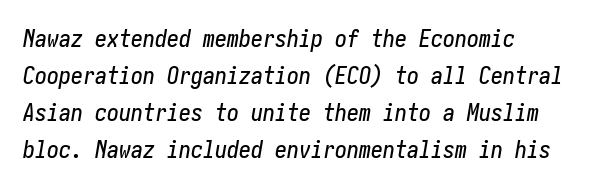
The whole block is typeset with a tilt. Typeset ragged right — the left edge is the straight one. The area under the type is left untouched. The vertical gap from one line to the next is medium.
